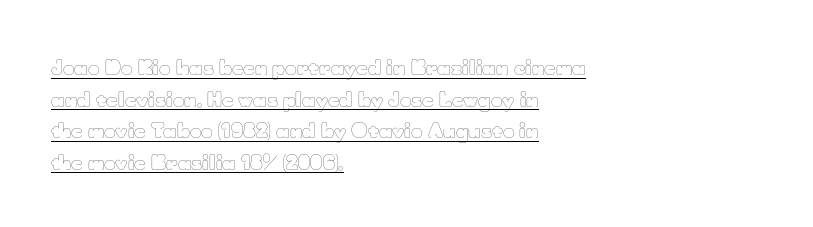
{"italic": "no", "bold": "no", "underline": "yes", "align": "left", "line_spacing": "normal", "line_spacing_ratio": 1.58, "letter_spacing": "normal", "letter_spacing_em": 0.0, "glyph_px": 20}
